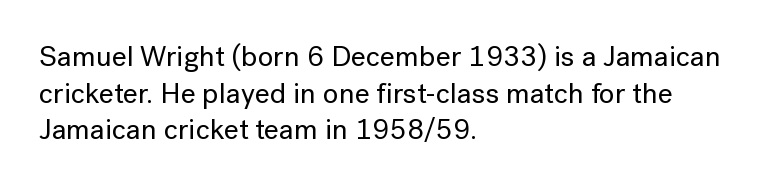
The image shows 29 px sans-serif type, upright; set left-aligned, normal line spacing (1.26x), normal letter spacing, not underlined; low stroke contrast and a medium x-height.
